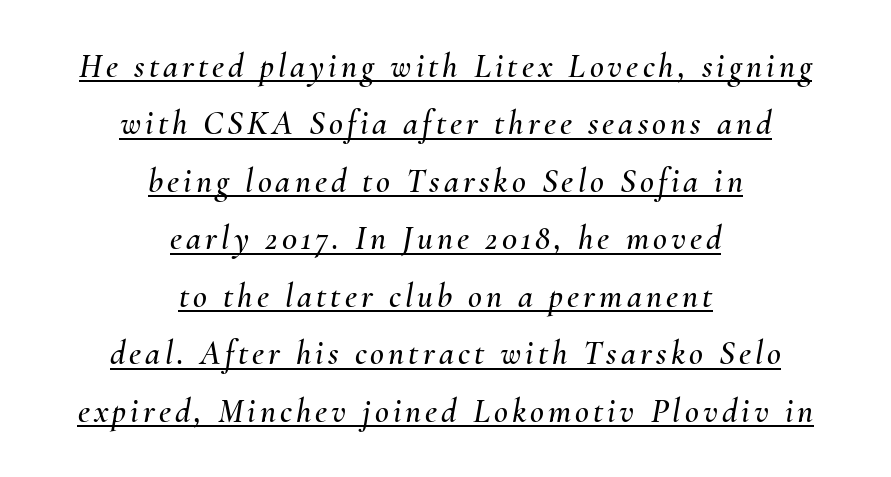
The image shows 34 px text type, italic (leaning right); set centered, normal line spacing (1.69x), underlined; medium stroke contrast and a small x-height.
